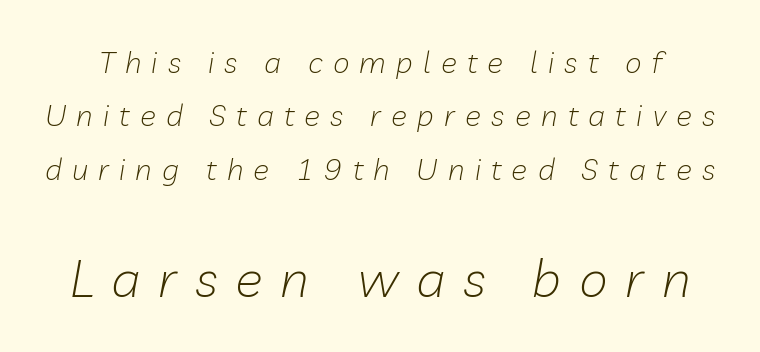
Q: Is the text bold? A: No.
Q: Is the text italic (slanted)? A: Yes, it leans right by about 10 degrees.
Q: Is the text underlined? A: No.
Q: Is the spacing between letters normal or unusually wide? A: Unusually wide.
Q: Which block of text is set in a larger size, the first (top) or the second (bottom)? A: The second (bottom) one.
Q: Width (condensed, normal, or wide)? A: Normal.
Q: Stroke contrast? A: Low.
Q: x-height? A: Medium.
Q: Monospaced? A: No.
